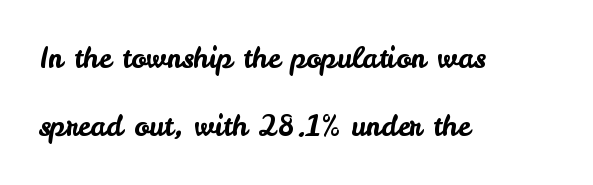
The image shows 28 px sans-serif type; set left-aligned, loose line spacing (2.43x), normal letter spacing, not underlined; low stroke contrast and a small x-height.
